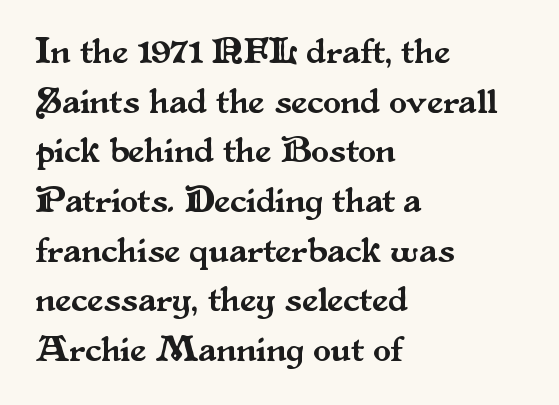
{"serif": "yes", "italic": "no", "width": "normal", "stroke_contrast": "medium", "x_height": "small", "monospaced": "no", "underline": "no", "align": "left", "line_spacing": "normal", "line_spacing_ratio": 1.38, "letter_spacing": "normal", "letter_spacing_em": 0.0, "glyph_px": 36}
